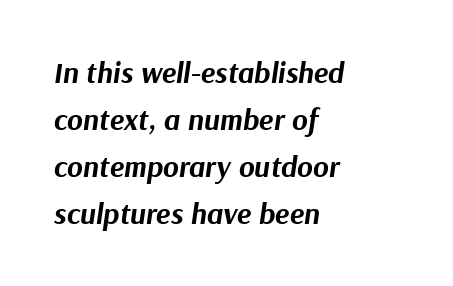
Glance below the letters and you will spot only blank space. When letters slant like this, we call the style italic. Strong, thick strokes mark this as bold type. Letter spacing: default. Do the characters align in a grid? No, the font is proportional.
